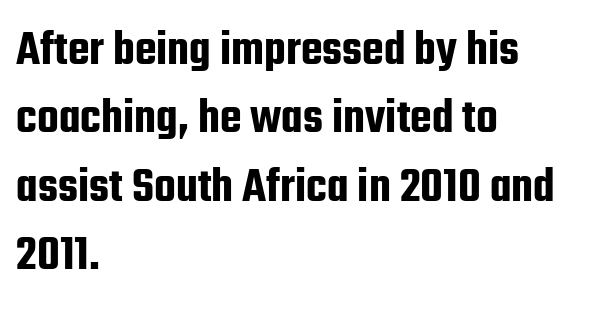
Q: Is the text italic (slanted)? A: No, it is upright.
Q: Is the typeface a serif or a sans-serif typeface? A: Sans-serif.
Q: Is the text underlined? A: No.
Q: How is the paragraph aligned? A: Left-aligned.
Q: Is the spacing between letters normal or unusually wide? A: Normal.
Q: Is the spacing between lines tight, normal or loose? A: Normal.
Q: Width (condensed, normal, or wide)? A: Condensed.
Q: Stroke contrast? A: Low.
Q: x-height? A: Medium.
Q: Monospaced? A: No.
